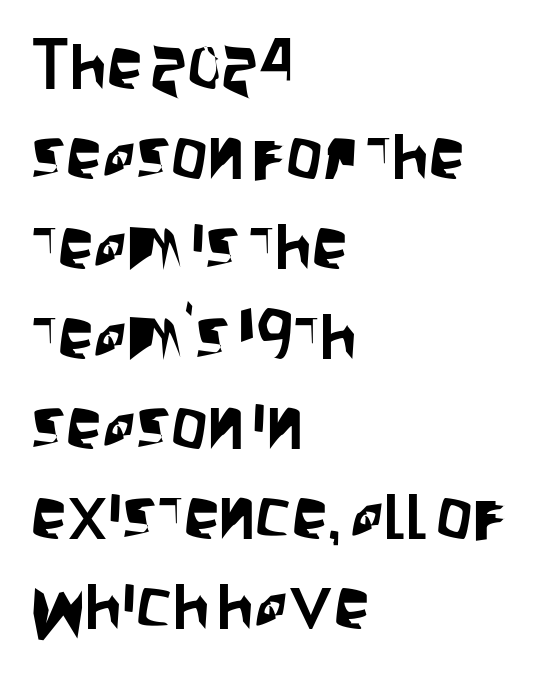
Think of a printed novel: that variable character pitch is what you see here. Descender tails drop into unmarked territory. Posture: vertical. Here the glyphs are tracked normally, forming tight word shapes.
